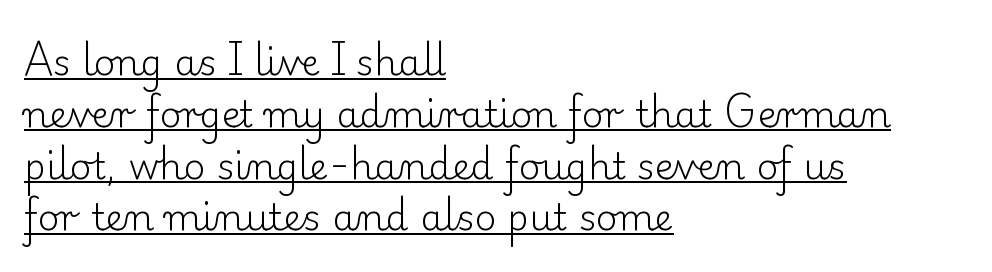
{"italic": "no", "bold": "no", "weight": "light", "width": "normal", "stroke_contrast": "low", "x_height": "small", "monospaced": "no", "underline": "yes", "align": "left", "line_spacing": "normal", "line_spacing_ratio": 1.4, "letter_spacing": "normal", "letter_spacing_em": 0.0, "glyph_px": 37}
